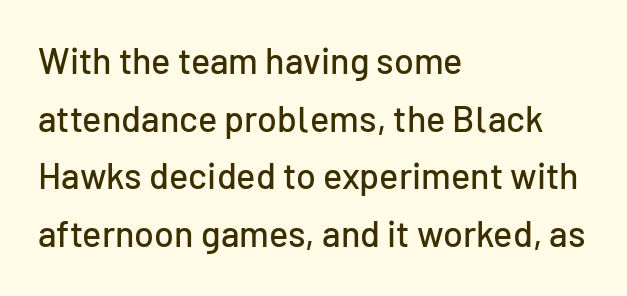
Varying glyph widths throughout — classic text-font behaviour. The tracking reads as untouched default to a designer's eye. Type without underlining. Style check: upright.
